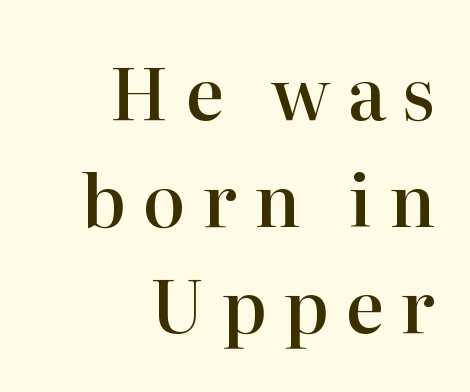
Q: Is the text bold? A: Semi-bold.
Q: Is the text italic (slanted)? A: No, it is upright.
Q: Is the typeface a serif or a sans-serif typeface? A: Serif.
Q: Is the text underlined? A: No.
Q: How is the paragraph aligned? A: Right-aligned.
Q: Is the spacing between letters normal or unusually wide? A: Unusually wide.
Q: Is the spacing between lines tight, normal or loose? A: Normal.
Q: Width (condensed, normal, or wide)? A: Normal.
Q: Stroke contrast? A: High.
Q: x-height? A: Medium.
Q: Monospaced? A: No.
